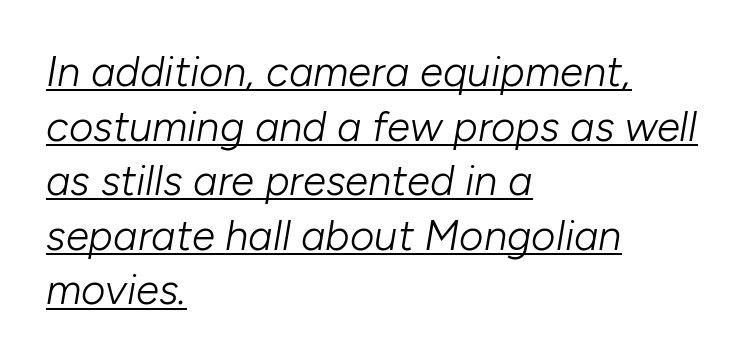
The image shows 42 px light type, italic (leaning right); set left-aligned, normal line spacing (1.3x), normal letter spacing, underlined; low stroke contrast and a medium x-height.
